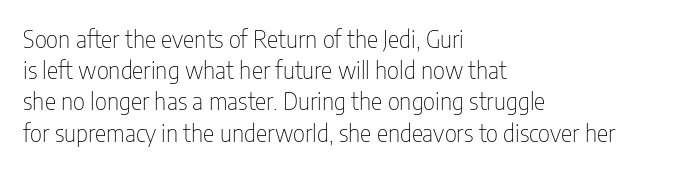
The ragged edge is on the right, which tells us the setting is flush left. The passage shown is not underscored anywhere. These lines were composed using upright roman letters. This sample uses plain, unmodified letter spacing. Reading down the column, the eye jumps a familiar distance to each next line.
